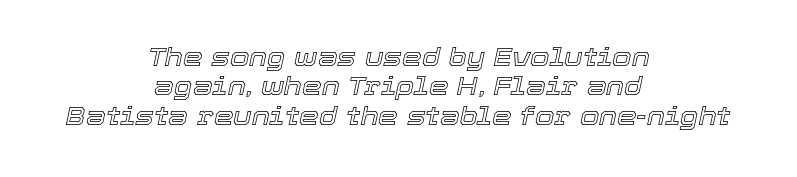
The passage shown has conventional tracking throughout. Slanted lettering throughout. Rule under the text: the space is simply empty. This rendering uses center alignment, leaving both contours irregular but symmetric.
